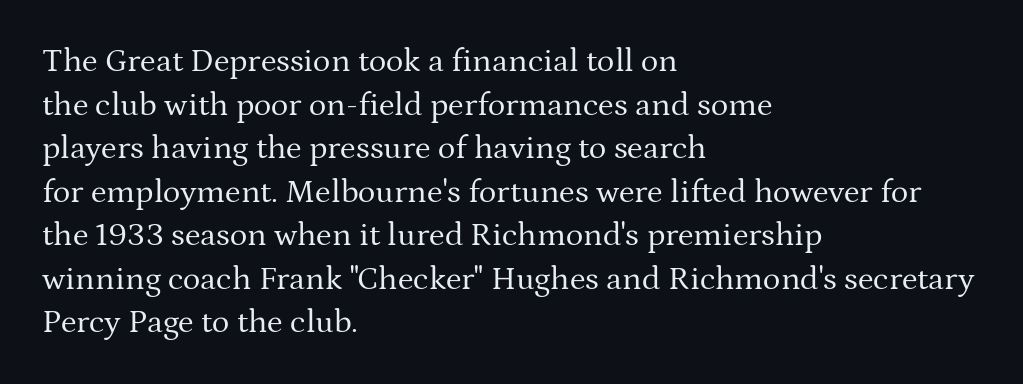
The image shows 33 px regular-weight serif type, upright; set left-aligned, normal line spacing (1.32x), normal letter spacing, not underlined; medium stroke contrast and a medium x-height.
